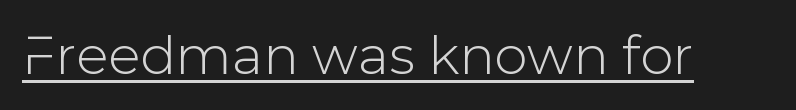
The image shows 53 px sans-serif type, upright; set normal letter spacing, underlined; low stroke contrast and a medium x-height.
